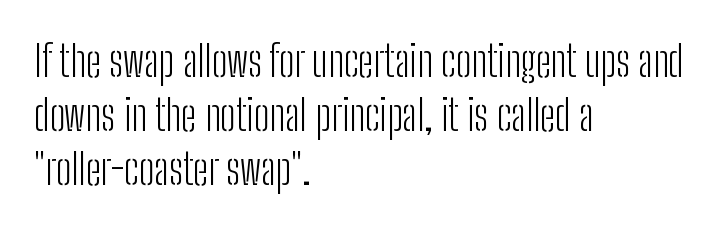
{"serif": "no", "italic": "no", "bold": "no", "weight": "light", "width": "condensed", "stroke_contrast": "low", "x_height": "medium", "monospaced": "no", "underline": "no", "align": "left", "line_spacing": "normal", "line_spacing_ratio": 1.26, "letter_spacing": "normal", "letter_spacing_em": 0.0, "glyph_px": 43}
